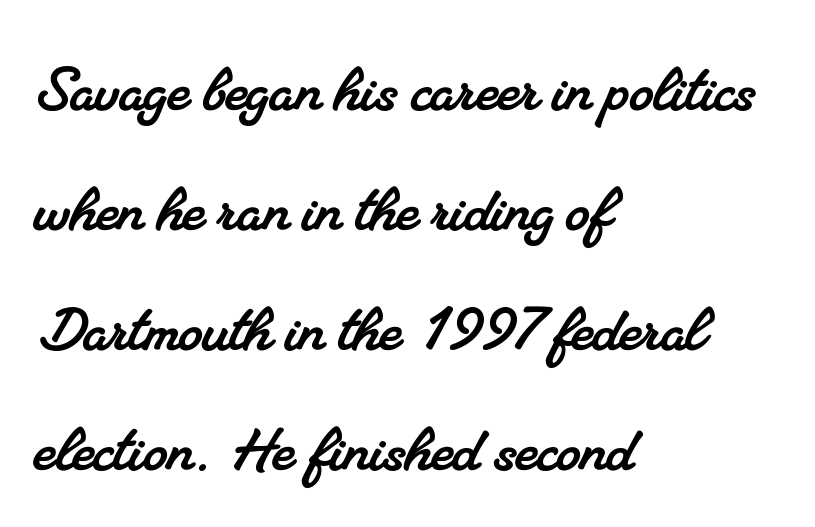
The face used here is seriffed, in the tradition of book romans. In CSS terms this would be text-align: left. Regular leading. The foot of each line stays bare and open.
